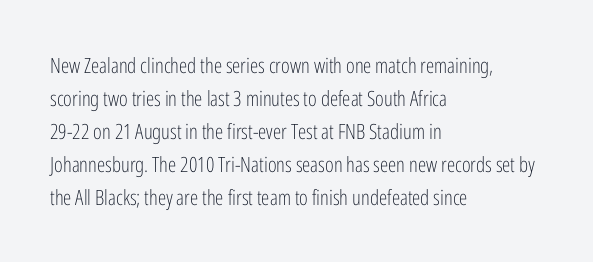
Q: Is the text bold? A: No.
Q: Is the text italic (slanted)? A: No, it is upright.
Q: Is the text underlined? A: No.
Q: How is the paragraph aligned? A: Left-aligned.
Q: Is the spacing between letters normal or unusually wide? A: Normal.
Q: Is the spacing between lines tight, normal or loose? A: Normal.
